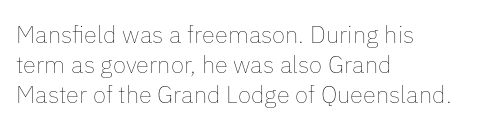
Q: Is the text bold? A: No.
Q: Is the text italic (slanted)? A: No, it is upright.
Q: Is the text underlined? A: No.
Q: How is the paragraph aligned? A: Left-aligned.
Q: Is the spacing between letters normal or unusually wide? A: Normal.
Q: Is the spacing between lines tight, normal or loose? A: Normal.
